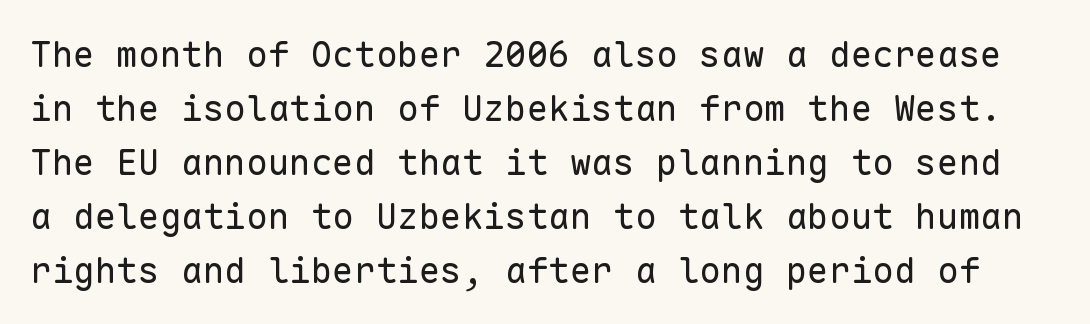
Q: Is the text bold? A: No.
Q: Is the text italic (slanted)? A: No, it is upright.
Q: Is the typeface a serif or a sans-serif typeface? A: Sans-serif.
Q: Is the text underlined? A: No.
Q: Is the spacing between letters normal or unusually wide? A: Normal.
Q: Is the spacing between lines tight, normal or loose? A: Normal.
Q: Width (condensed, normal, or wide)? A: Normal.
Q: Stroke contrast? A: Low.
Q: x-height? A: Medium.
Q: Monospaced? A: Yes.
